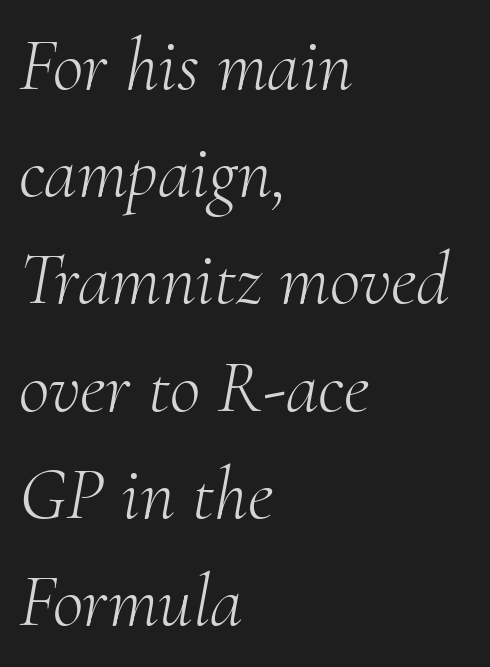
Any mark beneath the type? The region is blank. Varying glyph widths throughout — classic text-font behaviour. Yep, those are serifs on the letters. The ragged edge is on the right, which tells us the setting is flush left.
